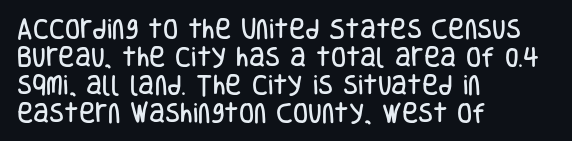
The image shows 22 px text type, upright; set left-aligned, normal line spacing (1.27x), normal letter spacing, not underlined.
